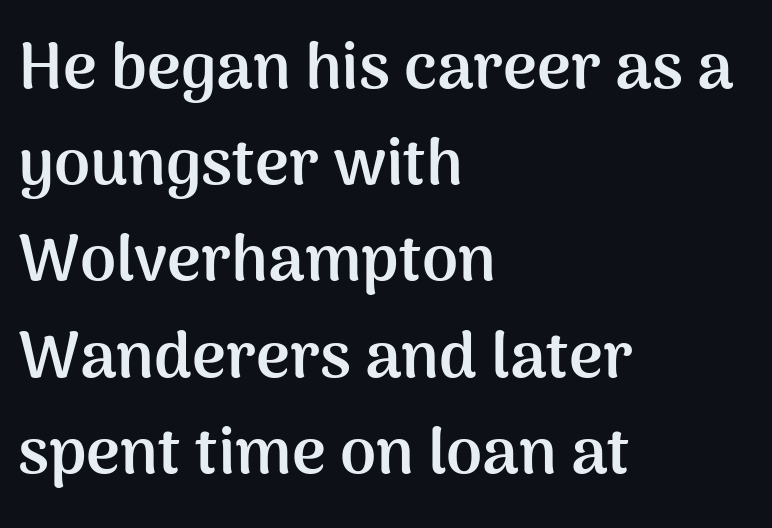
{"serif": "no", "italic": "no", "bold": "yes", "weight": "semibold", "width": "normal", "stroke_contrast": "medium", "x_height": "medium", "monospaced": "no", "underline": "no", "align": "left", "line_spacing": "normal", "line_spacing_ratio": 1.48, "letter_spacing": "normal", "letter_spacing_em": 0.0, "glyph_px": 65}
